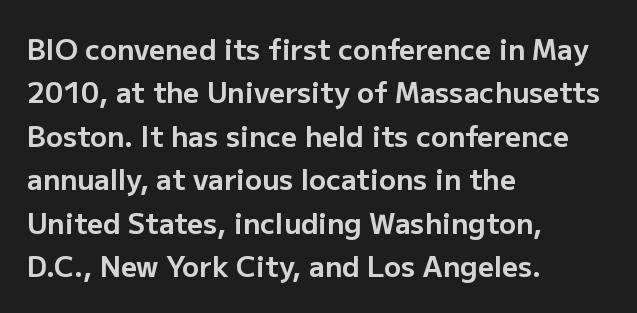
This sample uses plain, unmodified letter spacing. Pretty heavy lettering here — definitely bold. Descenders are the only things crossing below the line. I'd call this a sans setting — the letters go barefoot. Characters remain perfectly vertical along every line. Horizontally, the lines are justified to the leading edge only.
